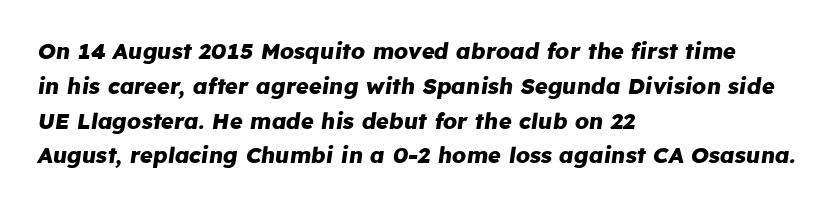
The image shows 22 px bold type, italic (leaning right); set left-aligned, normal line spacing (1.58x), normal letter spacing, not underlined.
